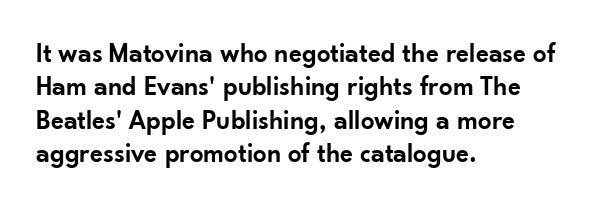
Moderately thickened strokes mark this as semibold type. A clean baseline with only descenders dipping below it. Line starts are locked; line ends wander. Honestly, the letter spacing is just normal — you wouldn't notice it. Italic? Not at all — the glyphs are vertical.
